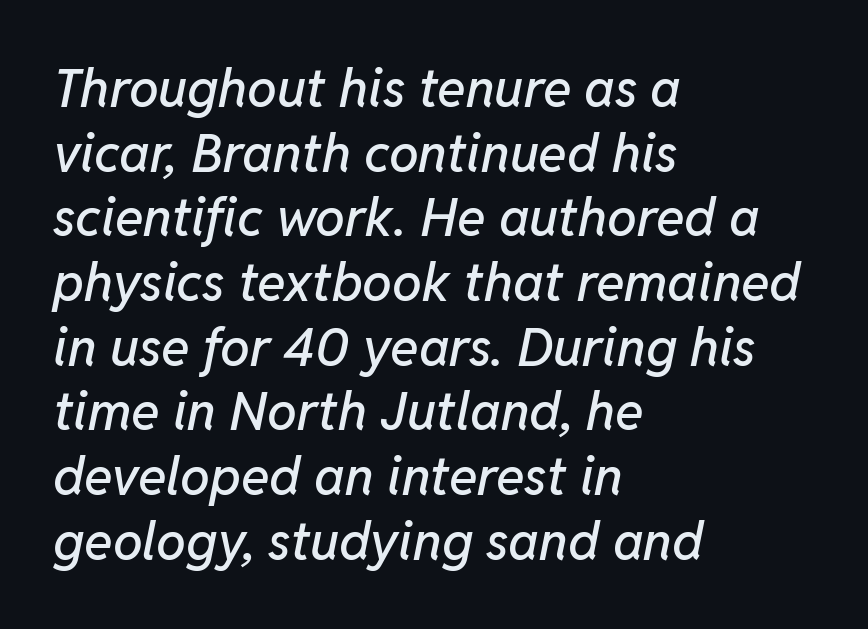
Looks like regular typesetting: each glyph gets only the width it needs. Words float on clear page, feet unadorned. This is oblique type, the kind used for emphasis or titles. The line texture is even and compact thanks to regular tracking. Casual observation: everything's shoved over to the left.
